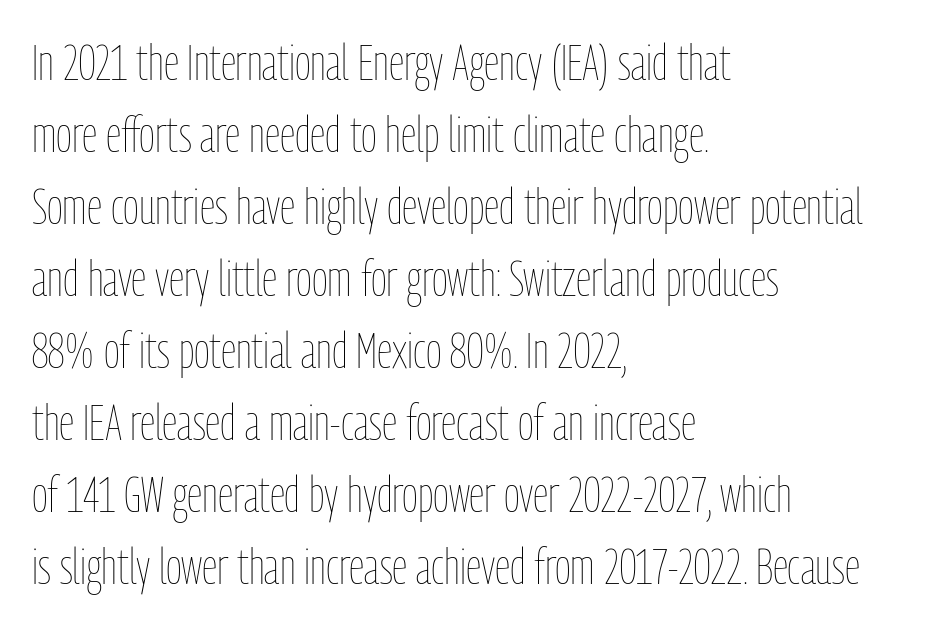
The image shows 49 px thin, condensed type, upright; set left-aligned, normal line spacing (1.47x), normal letter spacing, not underlined; low stroke contrast and a medium x-height.
